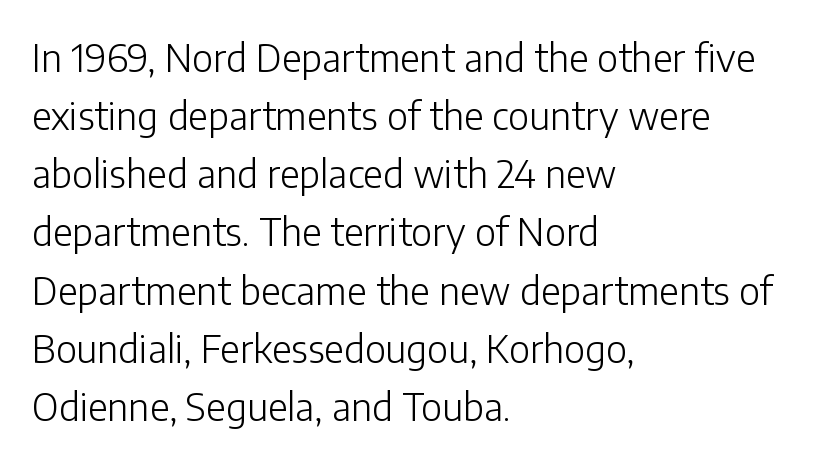
The image shows 38 px light sans-serif type, upright; set left-aligned, normal line spacing (1.53x), normal letter spacing, not underlined; low stroke contrast and a medium x-height.
